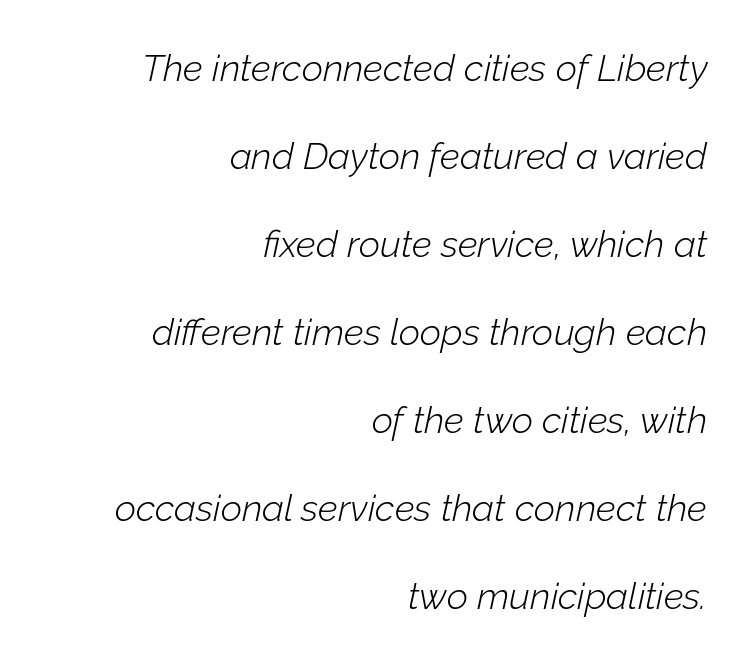
{"italic": "yes", "lean": "right", "slant_degrees": 12, "bold": "no", "weight": "light", "width": "normal", "stroke_contrast": "low", "x_height": "medium", "monospaced": "no", "underline": "no", "align": "right", "line_spacing": "loose", "line_spacing_ratio": 2.38, "letter_spacing": "normal", "letter_spacing_em": 0.0, "glyph_px": 37}
